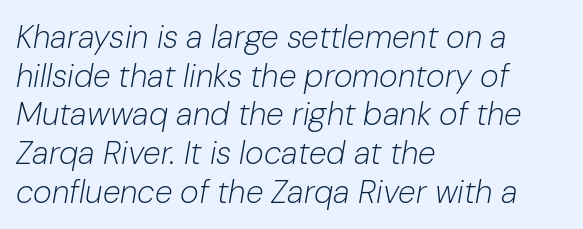
Q: Is the text bold? A: No.
Q: Is the text italic (slanted)? A: Yes, it leans right by about 10 degrees.
Q: Is the text underlined? A: No.
Q: How is the paragraph aligned? A: Left-aligned.
Q: Is the spacing between letters normal or unusually wide? A: Normal.
Q: Width (condensed, normal, or wide)? A: Normal.
Q: Stroke contrast? A: Low.
Q: x-height? A: Medium.
Q: Monospaced? A: No.
